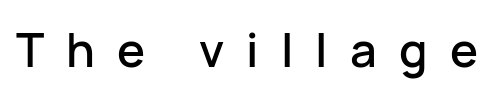
{"serif": "no", "italic": "no", "width": "normal", "stroke_contrast": "low", "x_height": "medium", "monospaced": "no", "underline": "no", "letter_spacing": "wide", "letter_spacing_em": 0.47, "glyph_px": 47}
